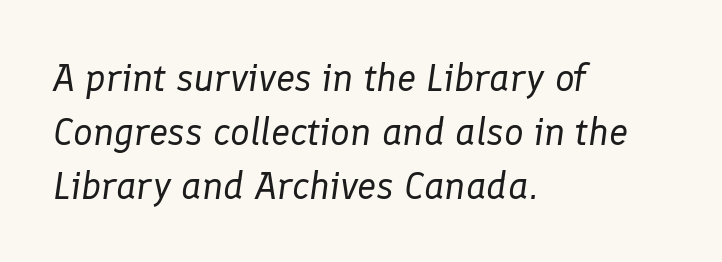
Q: Is the text bold? A: No.
Q: Is the text italic (slanted)? A: Yes, it leans right by about 8 degrees.
Q: Is the text underlined? A: No.
Q: How is the paragraph aligned? A: Left-aligned.
Q: Is the spacing between letters normal or unusually wide? A: Normal.
Q: Is the spacing between lines tight, normal or loose? A: Normal.
Q: Width (condensed, normal, or wide)? A: Normal.
Q: Stroke contrast? A: Low.
Q: x-height? A: Medium.
Q: Monospaced? A: No.
